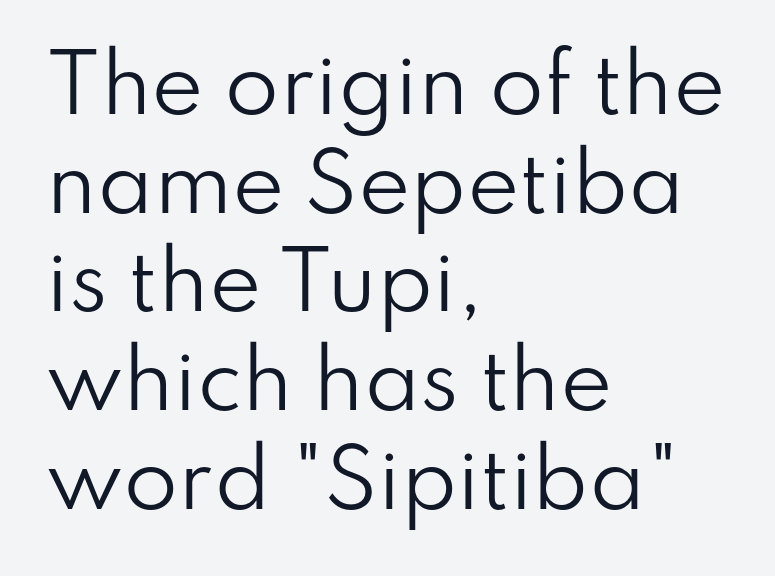
Q: Is the text bold? A: No.
Q: Is the text italic (slanted)? A: No, it is upright.
Q: Is the typeface a serif or a sans-serif typeface? A: Sans-serif.
Q: Is the text underlined? A: No.
Q: How is the paragraph aligned? A: Left-aligned.
Q: Is the spacing between letters normal or unusually wide? A: Normal.
Q: Is the spacing between lines tight, normal or loose? A: Normal.
Q: Width (condensed, normal, or wide)? A: Normal.
Q: Stroke contrast? A: Low.
Q: x-height? A: Small.
Q: Monospaced? A: No.
